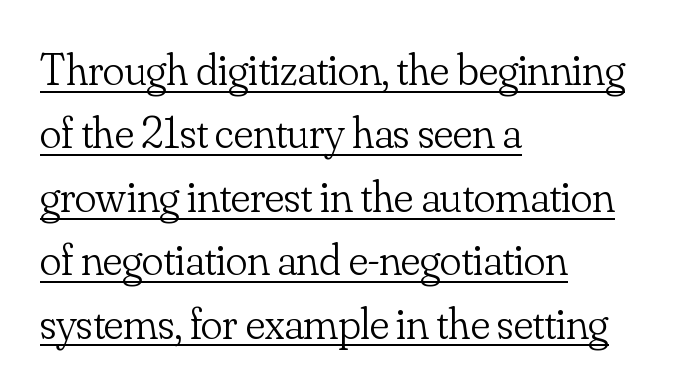
Q: Is the text bold? A: No.
Q: Is the text italic (slanted)? A: No, it is upright.
Q: Is the typeface a serif or a sans-serif typeface? A: Serif.
Q: Is the text underlined? A: Yes.
Q: How is the paragraph aligned? A: Left-aligned.
Q: Is the spacing between letters normal or unusually wide? A: Normal.
Q: Is the spacing between lines tight, normal or loose? A: Normal.
Q: Width (condensed, normal, or wide)? A: Normal.
Q: Stroke contrast? A: Low.
Q: x-height? A: Small.
Q: Monospaced? A: No.
